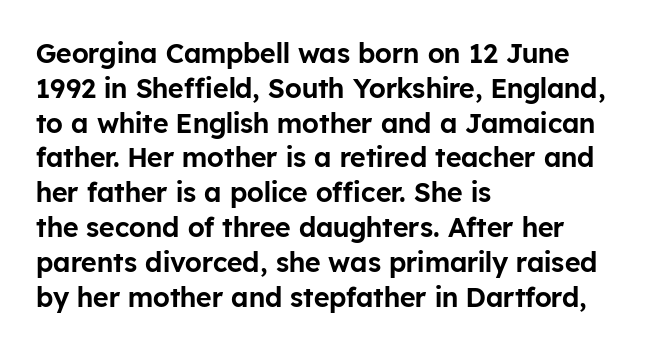
The image shows 27 px text type, upright; set left-aligned, normal line spacing (1.29x), normal letter spacing, not underlined.
